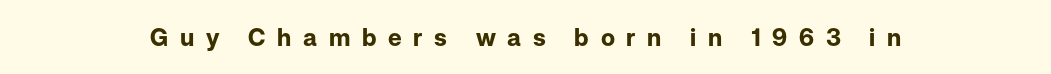
Does extra space separate the letters? Yes, quite a lot of it. In terms of posture, this sample is upright. Bold? Absolutely — the strokes are thick and heavy. The passage shown is not underscored anywhere. Compared with a flush-left layout, this one balances lines on the center instead.
